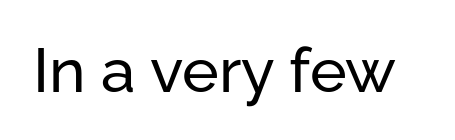
{"serif": "no", "italic": "no", "width": "normal", "stroke_contrast": "low", "x_height": "medium", "monospaced": "no", "underline": "no", "letter_spacing": "normal", "letter_spacing_em": 0.0, "glyph_px": 62}
